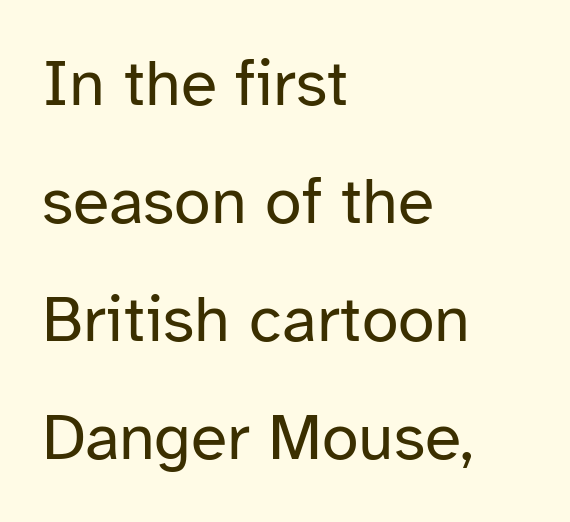
The image shows 66 px regular-weight sans-serif type, upright; set left-aligned, line spacing 1.79x, normal letter spacing, not underlined; low stroke contrast and a medium x-height.
